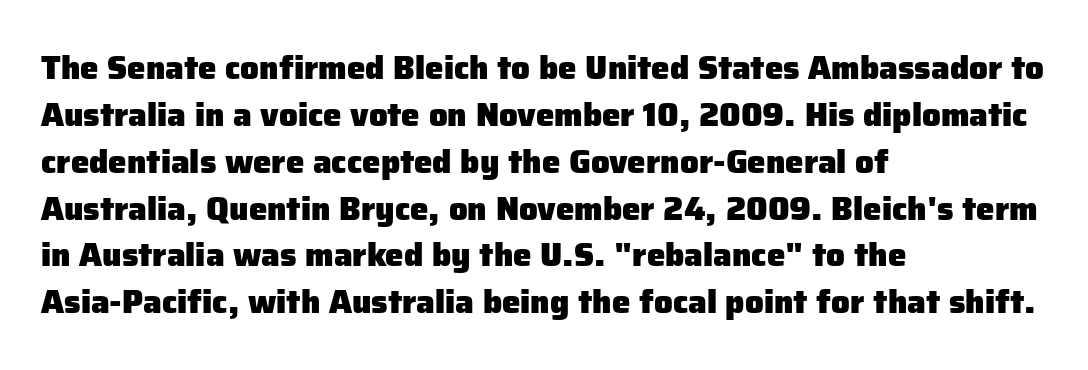
Q: Is the text bold? A: Yes.
Q: Is the text italic (slanted)? A: No, it is upright.
Q: Is the typeface a serif or a sans-serif typeface? A: Sans-serif.
Q: Is the text underlined? A: No.
Q: How is the paragraph aligned? A: Left-aligned.
Q: Is the spacing between letters normal or unusually wide? A: Normal.
Q: Is the spacing between lines tight, normal or loose? A: Normal.
Q: Width (condensed, normal, or wide)? A: Normal.
Q: Stroke contrast? A: Low.
Q: x-height? A: Medium.
Q: Monospaced? A: No.
